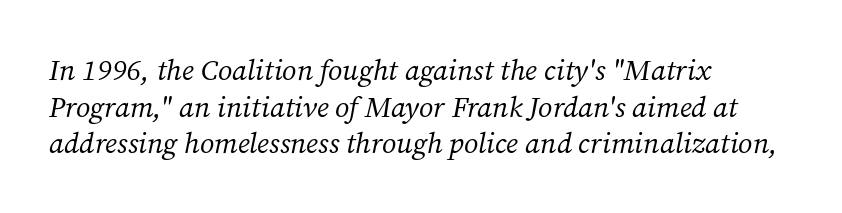
The typesetting does not lean heavy: it is not bold. It's the slanting kind of type. The strip under each line holds only bare page. Looks like regular typesetting: each glyph gets only the width it needs. What's the leading like? Ordinary, nothing unusual. Spacing between characters is what you'd get straight out of the box.
